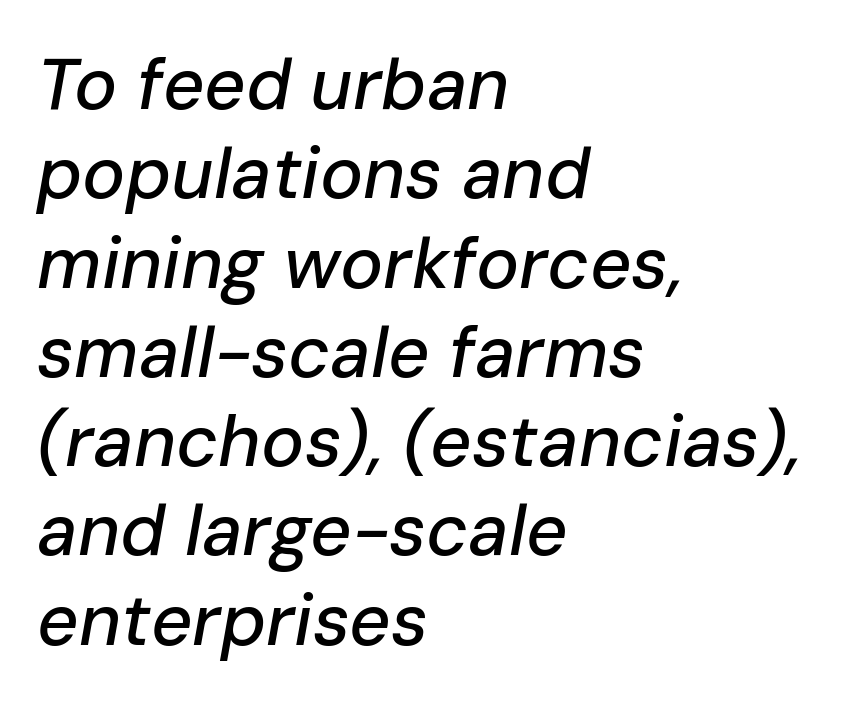
Words float on clear page, feet unadorned. The rendering anchors every line to the left-hand side. Emphasis-style slanted type is in use. Nothing unusual about the tracking: characters are spaced as the font intends. The face used here is proportionally spaced, like ordinary book or web type.
